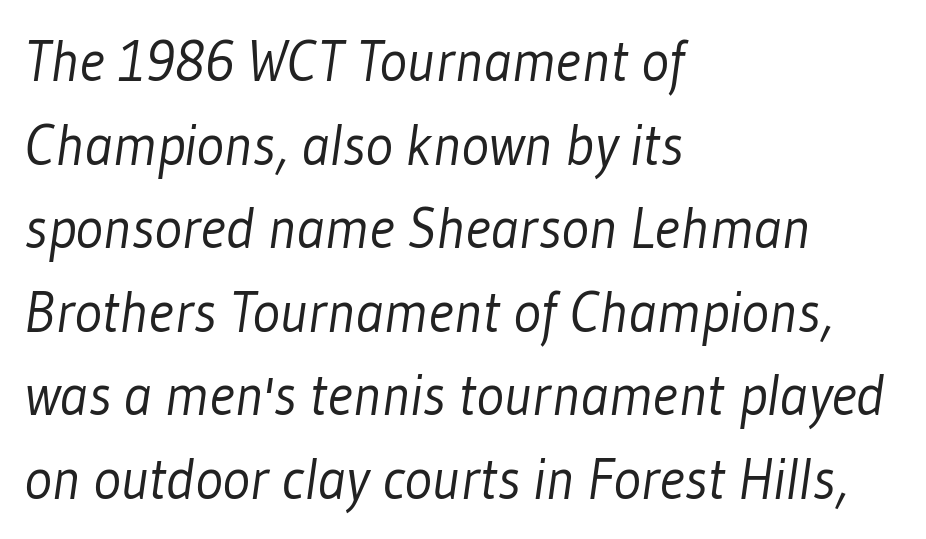
Whoever set this chose a conventional vertical rhythm. Look at the tracking — it's just the regular setting, nothing added. Each letter keeps its own natural width here, so spacing adapts to shape. The baseline area is clear. Every row of glyphs begins at an identical x-position on the left. Is the type heavy? It reads as light-to-regular instead.
